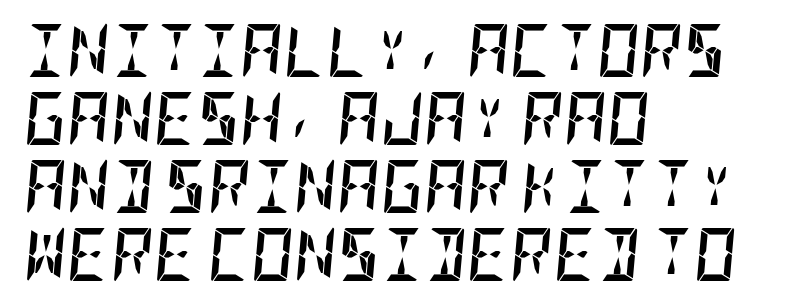
The face used here has the dense, thick strokes of a bold. The horizontal fit of the characters is conventional and even. This is oblique type, the kind used for emphasis or titles. Leading matches the norm, producing a regular column. Rule under the text: the space is simply empty.
